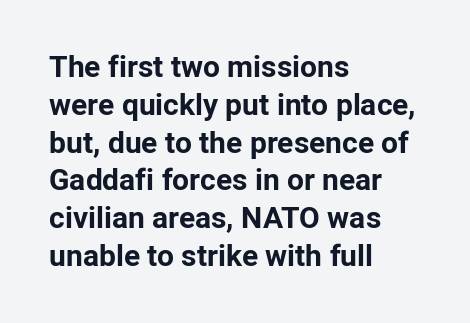
{"serif": "no", "italic": "no", "bold": "yes", "weight": "bold", "width": "normal", "stroke_contrast": "low", "x_height": "medium", "monospaced": "no", "underline": "no", "align": "left", "line_spacing": "normal", "line_spacing_ratio": 1.26, "letter_spacing": "normal", "letter_spacing_em": 0.0, "glyph_px": 30}
